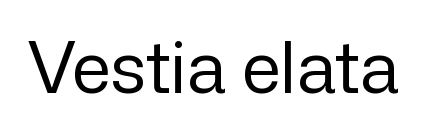
Q: Is the text bold? A: No.
Q: Is the text italic (slanted)? A: No, it is upright.
Q: Is the typeface a serif or a sans-serif typeface? A: Sans-serif.
Q: Is the text underlined? A: No.
Q: Is the spacing between letters normal or unusually wide? A: Normal.
Q: Width (condensed, normal, or wide)? A: Normal.
Q: Stroke contrast? A: Low.
Q: x-height? A: Medium.
Q: Monospaced? A: No.
